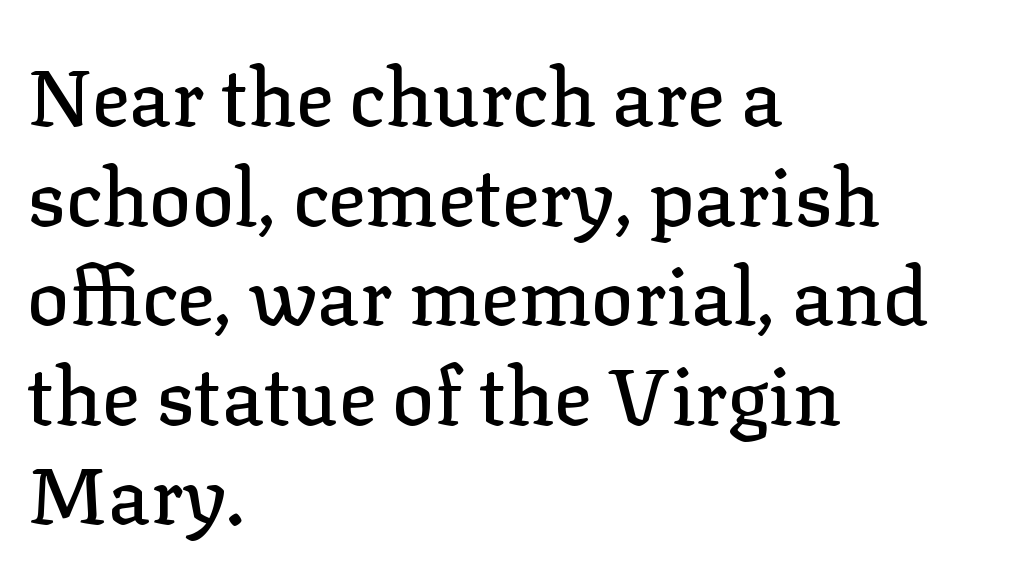
The image shows 79 px serif type, upright; set left-aligned, normal line spacing (1.26x), normal letter spacing, not underlined; low stroke contrast and a medium x-height.
